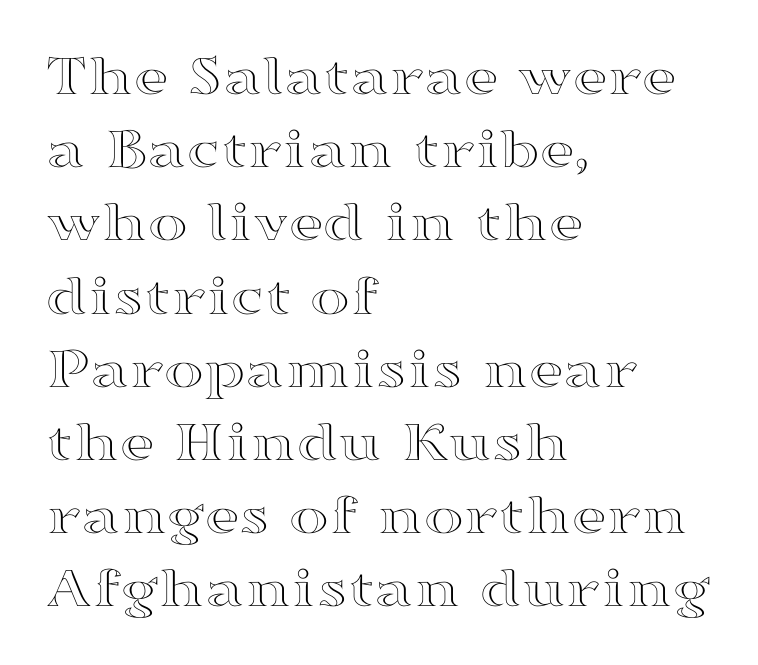
{"italic": "no", "width": "wide", "x_height": "medium", "monospaced": "no", "underline": "no", "align": "left", "line_spacing_ratio": 1.22, "letter_spacing": "normal", "letter_spacing_em": 0.0, "glyph_px": 60}
